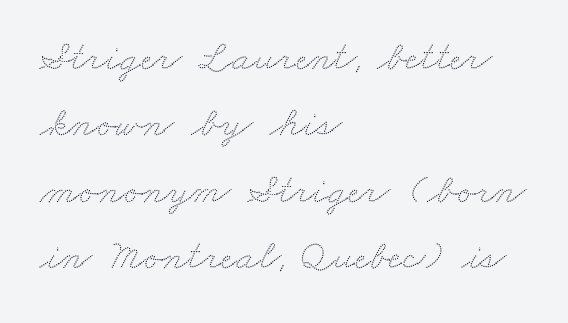
{"width": "wide", "stroke_contrast": "low", "x_height": "small", "monospaced": "no", "underline": "no", "align": "left", "line_spacing": "normal", "line_spacing_ratio": 1.58, "letter_spacing": "normal", "letter_spacing_em": 0.0, "glyph_px": 42}
